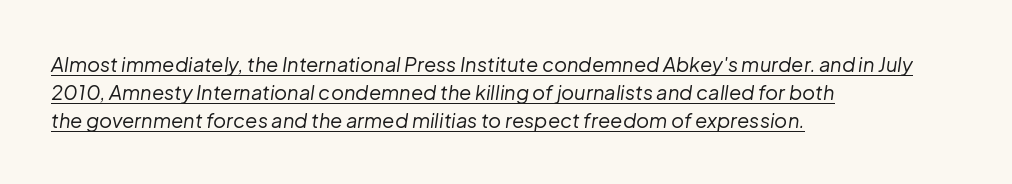
Q: Is the text bold? A: No.
Q: Is the text italic (slanted)? A: Yes, it leans right by about 8 degrees.
Q: Is the text underlined? A: Yes.
Q: How is the paragraph aligned? A: Left-aligned.
Q: Is the spacing between letters normal or unusually wide? A: Normal.
Q: Is the spacing between lines tight, normal or loose? A: Normal.
